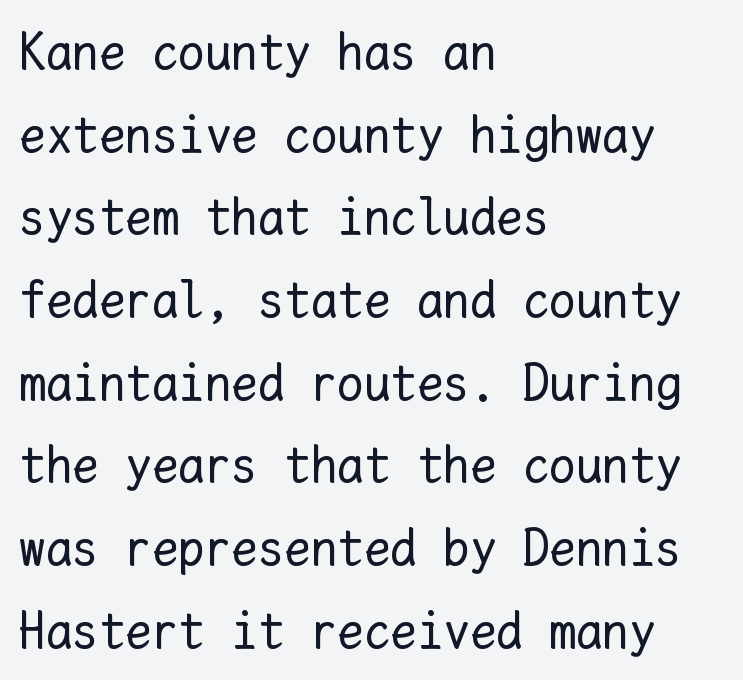
{"italic": "no", "bold": "no", "weight": "regular", "width": "normal", "stroke_contrast": "low", "x_height": "medium", "monospaced": "yes", "underline": "no", "align": "left", "line_spacing": "normal", "line_spacing_ratio": 1.56, "letter_spacing": "normal", "letter_spacing_em": 0.0, "glyph_px": 53}
